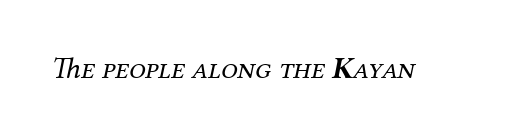
Q: Is the text bold? A: No.
Q: Is the text italic (slanted)? A: Yes, it leans right by about 12 degrees.
Q: Is the typeface a serif or a sans-serif typeface? A: Serif.
Q: Is the text underlined? A: No.
Q: Is the spacing between letters normal or unusually wide? A: Normal.
Q: Width (condensed, normal, or wide)? A: Normal.
Q: Stroke contrast? A: Medium.
Q: x-height? A: Medium.
Q: Monospaced? A: No.
